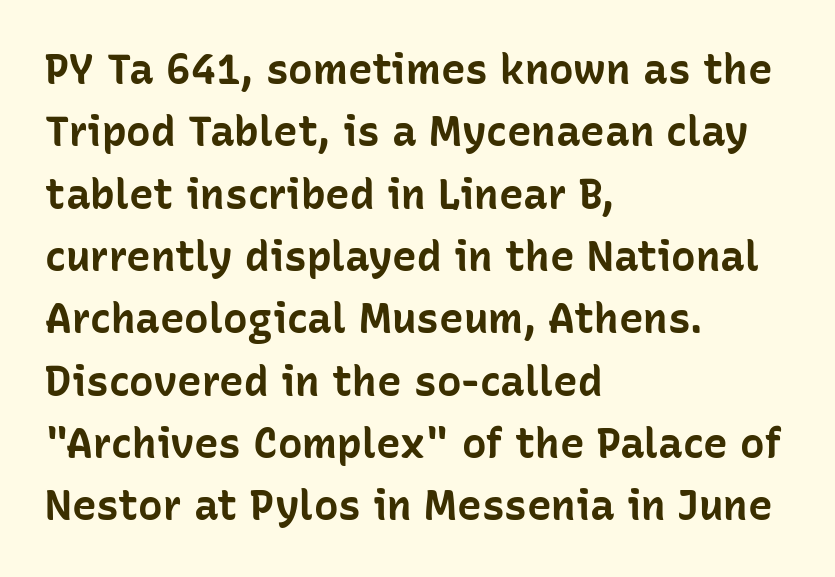
{"serif": "no", "italic": "no", "bold": "yes", "weight": "bold", "width": "normal", "stroke_contrast": "low", "x_height": "medium", "monospaced": "no", "underline": "no", "align": "left", "line_spacing": "normal", "line_spacing_ratio": 1.52, "letter_spacing": "normal", "letter_spacing_em": 0.0, "glyph_px": 41}
